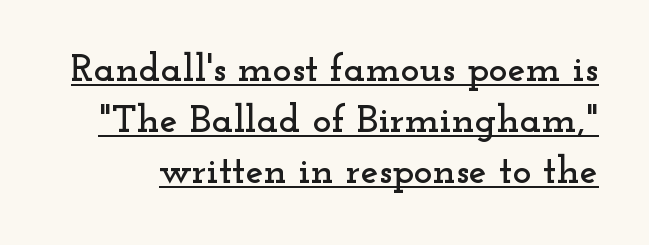
Q: Is the text italic (slanted)? A: No, it is upright.
Q: Is the typeface a serif or a sans-serif typeface? A: Serif.
Q: Is the text underlined? A: Yes.
Q: Is the spacing between letters normal or unusually wide? A: Normal.
Q: Is the spacing between lines tight, normal or loose? A: Normal.
Q: Width (condensed, normal, or wide)? A: Wide.
Q: Stroke contrast? A: Low.
Q: x-height? A: Small.
Q: Monospaced? A: No.
